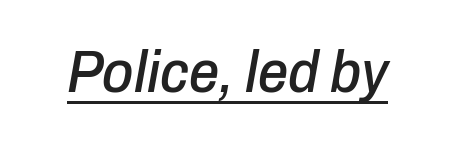
{"italic": "yes", "lean": "right", "slant_degrees": 10, "width": "condensed", "stroke_contrast": "low", "x_height": "medium", "monospaced": "no", "underline": "yes", "letter_spacing": "normal", "letter_spacing_em": 0.0, "glyph_px": 60}
